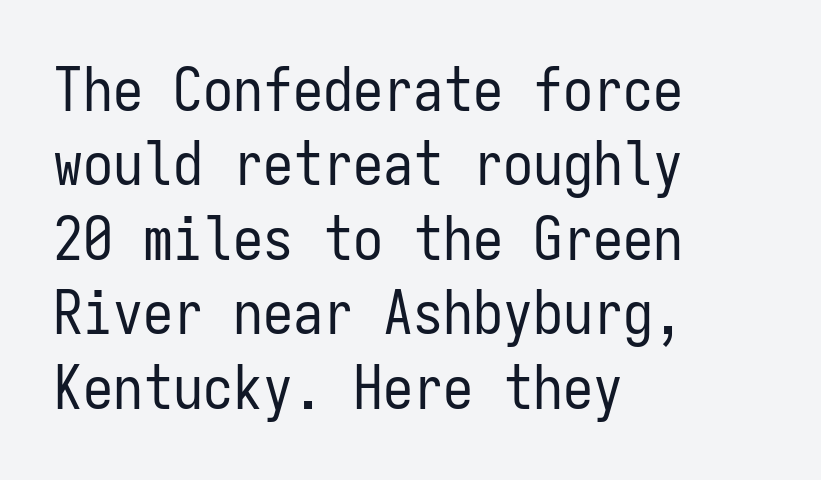
Q: Is the text bold? A: No.
Q: Is the text italic (slanted)? A: No, it is upright.
Q: Is the typeface a serif or a sans-serif typeface? A: Sans-serif.
Q: Is the text underlined? A: No.
Q: How is the paragraph aligned? A: Left-aligned.
Q: Is the spacing between letters normal or unusually wide? A: Normal.
Q: Width (condensed, normal, or wide)? A: Condensed.
Q: Stroke contrast? A: Low.
Q: x-height? A: Medium.
Q: Monospaced? A: Yes.
